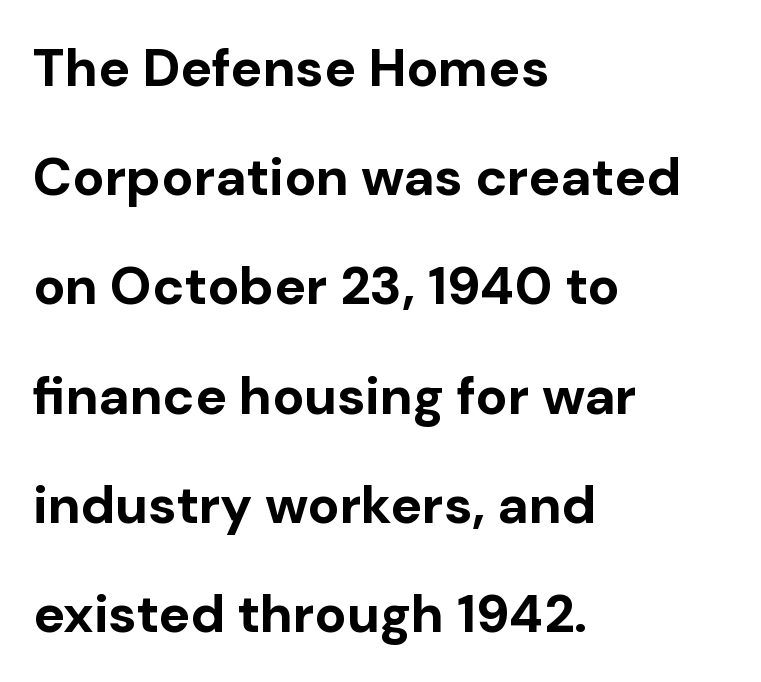
Q: Is the text bold? A: Yes.
Q: Is the text italic (slanted)? A: No, it is upright.
Q: Is the typeface a serif or a sans-serif typeface? A: Sans-serif.
Q: Is the text underlined? A: No.
Q: How is the paragraph aligned? A: Left-aligned.
Q: Is the spacing between letters normal or unusually wide? A: Normal.
Q: Is the spacing between lines tight, normal or loose? A: Loose.
Q: Width (condensed, normal, or wide)? A: Normal.
Q: Stroke contrast? A: Low.
Q: x-height? A: Medium.
Q: Monospaced? A: No.
